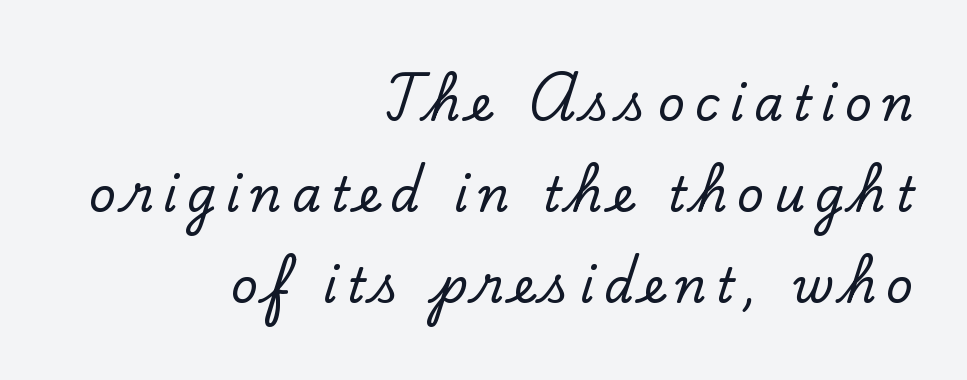
The image shows 47 px serif type; set right-aligned, loose line spacing (1.94x), unusually wide letter spacing (+0.21 em), not underlined; low stroke contrast and a small x-height.
